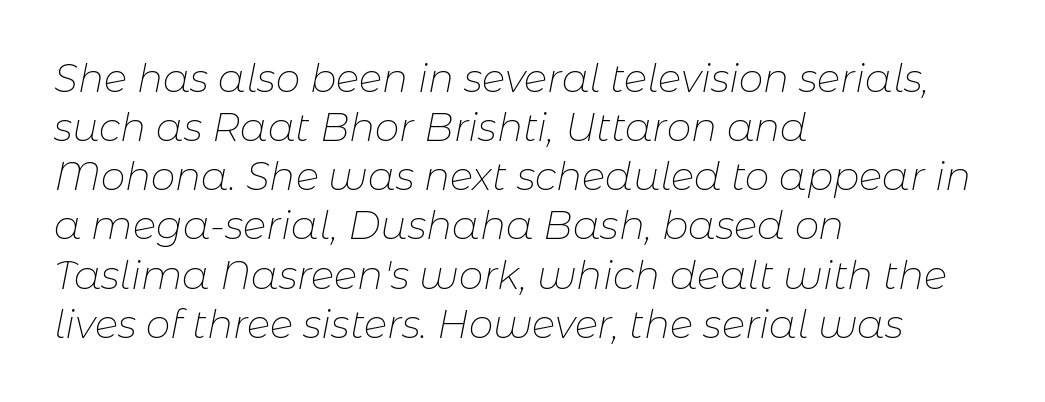
{"italic": "yes", "lean": "right", "slant_degrees": 11, "bold": "no", "weight": "thin", "width": "normal", "stroke_contrast": "low", "x_height": "medium", "monospaced": "no", "underline": "no", "align": "left", "line_spacing": "normal", "line_spacing_ratio": 1.26, "letter_spacing": "normal", "letter_spacing_em": 0.0, "glyph_px": 39}
